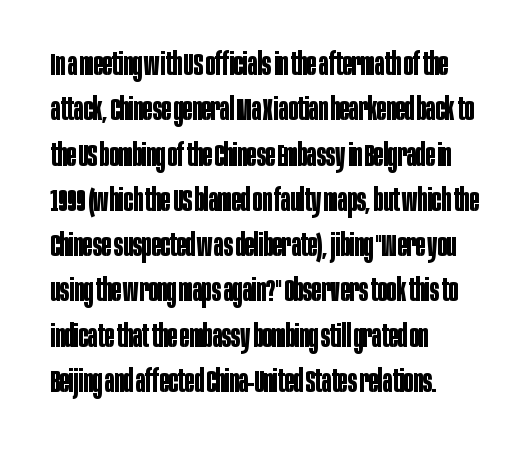
Q: Is the text bold? A: Yes.
Q: Is the text italic (slanted)? A: No, it is upright.
Q: Is the typeface a serif or a sans-serif typeface? A: Sans-serif.
Q: Is the text underlined? A: No.
Q: How is the paragraph aligned? A: Left-aligned.
Q: Is the spacing between letters normal or unusually wide? A: Normal.
Q: Is the spacing between lines tight, normal or loose? A: Normal.
Q: Width (condensed, normal, or wide)? A: Condensed.
Q: Stroke contrast? A: Low.
Q: x-height? A: Large.
Q: Monospaced? A: No.
